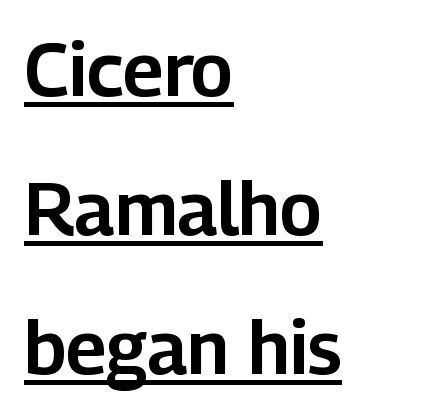
The image shows 74 px sans-serif type, upright; set left-aligned, line spacing 1.88x, normal letter spacing, underlined; low stroke contrast and a medium x-height.
